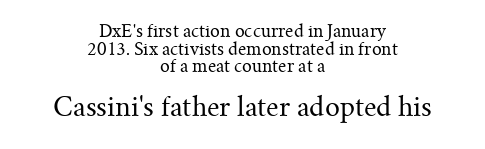
{"italic": "no", "bold": "no", "underline": "no", "align": "center", "line_spacing": "tight", "line_spacing_ratio": 1.03, "letter_spacing": "normal", "letter_spacing_em": 0.0, "larger_block": "second", "size_ratio": 1.53, "glyph_px": 26}
